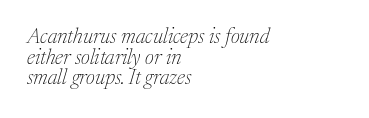
Q: Is the text bold? A: No.
Q: Is the text italic (slanted)? A: Yes, it leans right by about 17 degrees.
Q: Is the text underlined? A: No.
Q: How is the paragraph aligned? A: Left-aligned.
Q: Is the spacing between letters normal or unusually wide? A: Normal.
Q: Is the spacing between lines tight, normal or loose? A: Tight.
